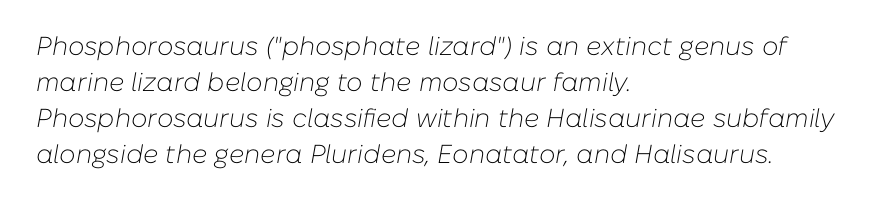
{"italic": "yes", "lean": "right", "slant_degrees": 10, "bold": "no", "underline": "no", "align": "left", "line_spacing": "normal", "line_spacing_ratio": 1.39, "letter_spacing": "normal", "letter_spacing_em": 0.0, "glyph_px": 26}
